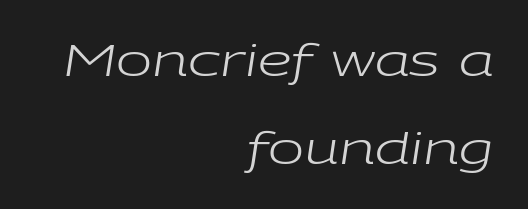
There's an unmistakable incline to the writing here. Unbolded letterforms with no extra heft. The rag falls on the left side of this text block. Each letter keeps its own natural width here, so spacing adapts to shape.
